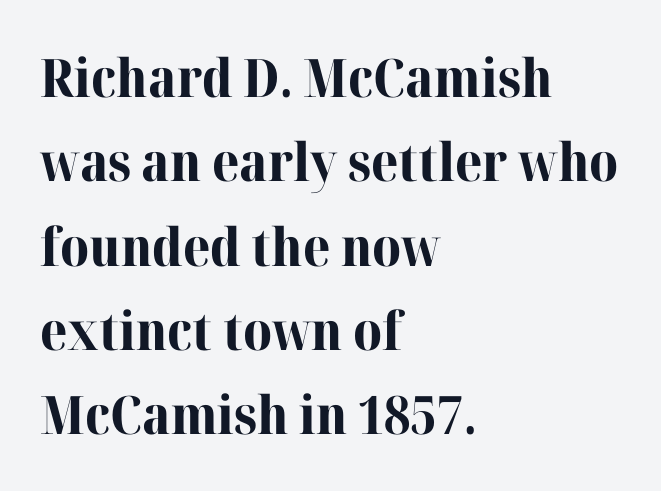
{"serif": "yes", "italic": "no", "bold": "yes", "weight": "bold", "width": "normal", "stroke_contrast": "high", "x_height": "medium", "monospaced": "no", "underline": "no", "align": "left", "line_spacing": "normal", "line_spacing_ratio": 1.59, "letter_spacing": "normal", "letter_spacing_em": 0.0, "glyph_px": 53}
